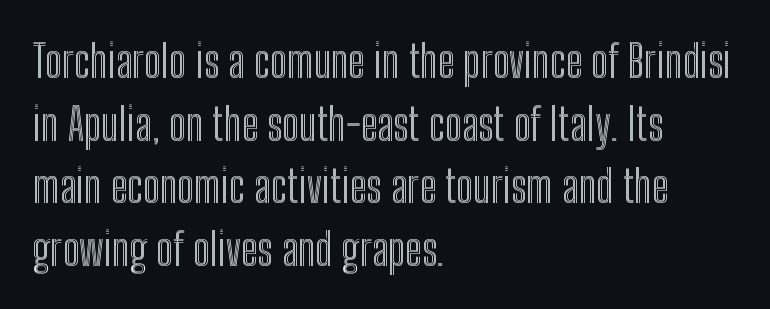
{"italic": "no", "width": "condensed", "x_height": "medium", "monospaced": "no", "underline": "no", "align": "left", "line_spacing": "normal", "line_spacing_ratio": 1.39, "letter_spacing": "normal", "letter_spacing_em": 0.0, "glyph_px": 45}
